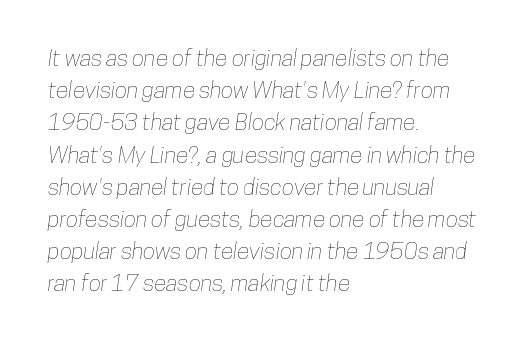
In terms of letterspacing, this is plain default setting. Unmarked baselines from the first word to the last. Every row of glyphs begins at an identical x-position on the left. A normal amount of white space separates one row of letters from the next.
